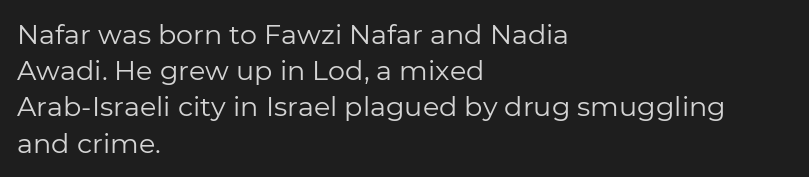
{"italic": "no", "bold": "no", "underline": "no", "align": "left", "line_spacing": "normal", "line_spacing_ratio": 1.34, "letter_spacing": "normal", "letter_spacing_em": 0.0, "glyph_px": 27}
